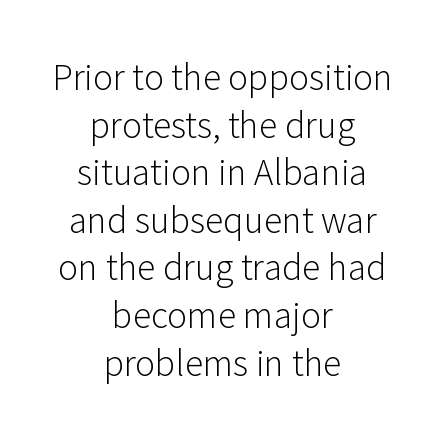
The image shows 34 px light sans-serif type, upright; set centered, normal line spacing (1.4x), normal letter spacing, not underlined; low stroke contrast and a medium x-height.
